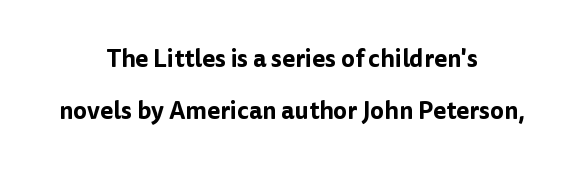
These lines were composed using upright roman letters. Horizontally, the lines are justified to the midpoint only. Descenders hang freely into open space. These lines keep a tight, regular rhythm from letter to letter.
